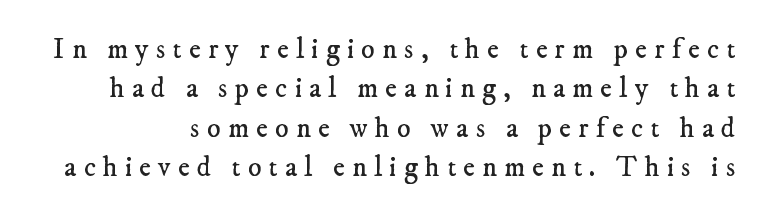
{"serif": "yes", "bold": "no", "weight": "regular", "width": "normal", "stroke_contrast": "low", "x_height": "small", "monospaced": "no", "underline": "no", "line_spacing": "normal", "line_spacing_ratio": 1.41, "letter_spacing": "wide", "letter_spacing_em": 0.26, "glyph_px": 28}
